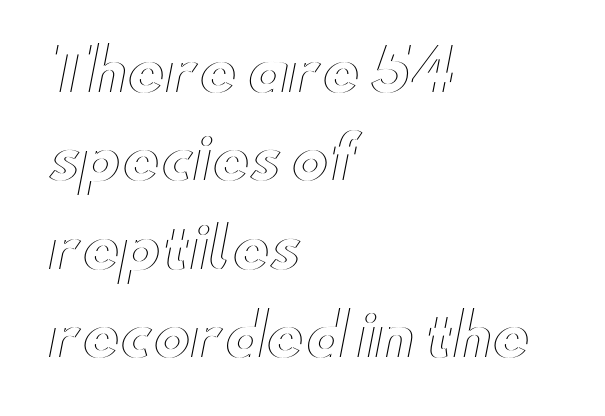
{"width": "wide", "x_height": "small", "monospaced": "no", "underline": "no", "align": "left", "line_spacing": "normal", "line_spacing_ratio": 1.55, "letter_spacing": "normal", "letter_spacing_em": 0.0, "glyph_px": 57}
